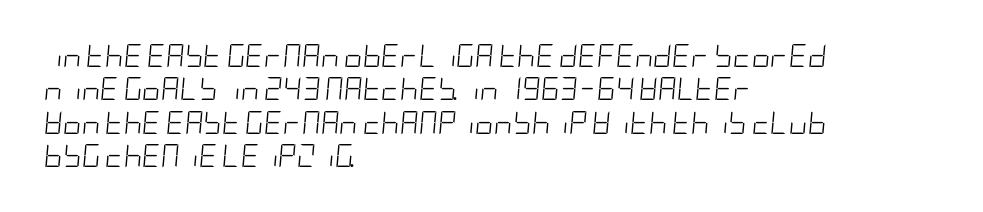
{"italic": "yes", "lean": "right", "slant_degrees": 5, "bold": "no", "underline": "no", "align": "left", "line_spacing": "normal", "line_spacing_ratio": 1.45, "letter_spacing": "normal", "letter_spacing_em": 0.0, "glyph_px": 23}
